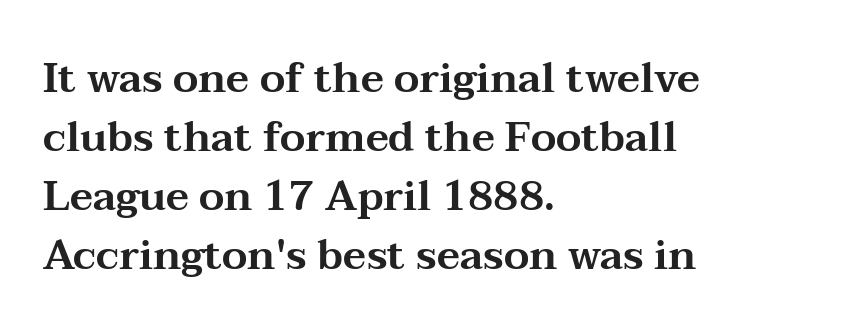
{"serif": "yes", "italic": "no", "width": "wide", "stroke_contrast": "medium", "x_height": "medium", "monospaced": "no", "underline": "no", "align": "left", "line_spacing": "normal", "line_spacing_ratio": 1.44, "letter_spacing": "normal", "letter_spacing_em": 0.0, "glyph_px": 41}
